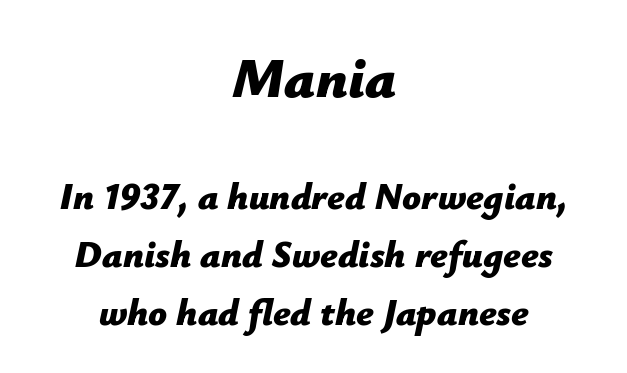
Spacing verdict: proportional, widths tailored to each character. These lines are centered, leaving both edges ragged. This layout puts the oversized block above and the modest block below. The horizontal fit of the characters is conventional and even. The foot of each line stays bare and open. Quick note: interline space is typical.
